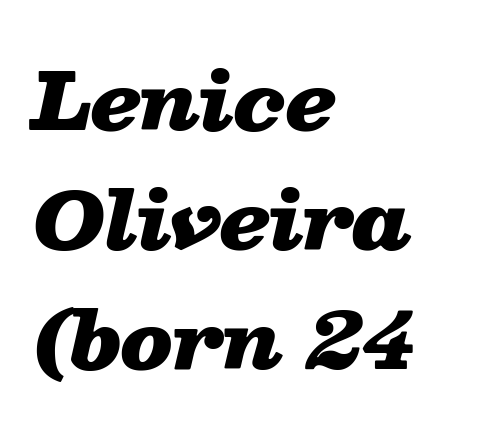
A clean baseline with only descenders dipping below it. A typesetter would call this proportional, since set widths differ per character. Students, this is bold: see how much ink each stroke carries. Where is the straight margin? On the left. Words appear dense and cohesive because spacing is normal.
